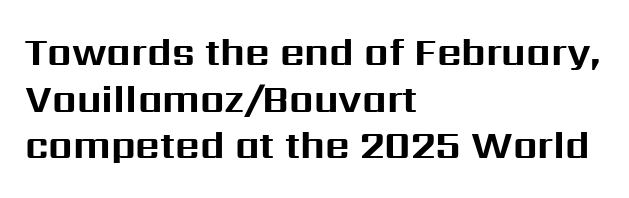
Only glyphs here, with clear space below each row. Does the lettering tilt? It doesn't — this is upright. Classification — sans serif. Is the block centered? No — it sits flush against the left margin. You could call the tracking neutral — neither tight nor loose. Looks like regular typesetting: each glyph gets only the width it needs.
